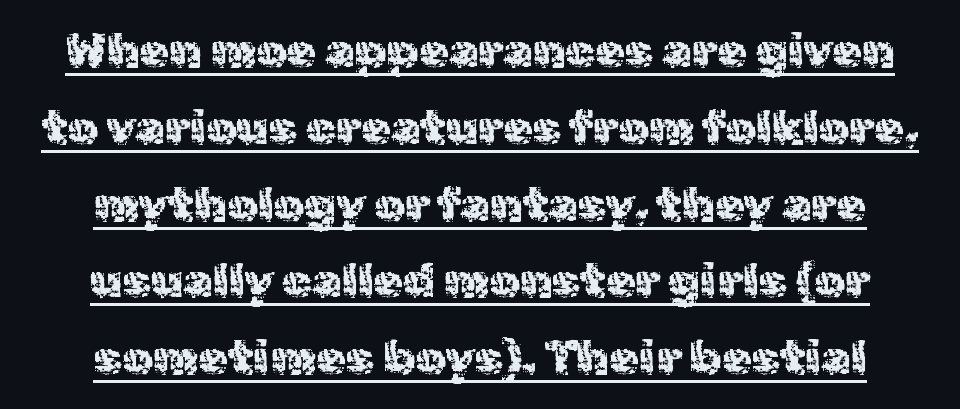
Q: Is the text bold? A: No.
Q: Is the text italic (slanted)? A: No, it is upright.
Q: Is the typeface a serif or a sans-serif typeface? A: Sans-serif.
Q: Is the text underlined? A: Yes.
Q: How is the paragraph aligned? A: Centered.
Q: Is the spacing between letters normal or unusually wide? A: Normal.
Q: Is the spacing between lines tight, normal or loose? A: Normal.
Q: Width (condensed, normal, or wide)? A: Normal.
Q: x-height? A: Medium.
Q: Monospaced? A: No.
